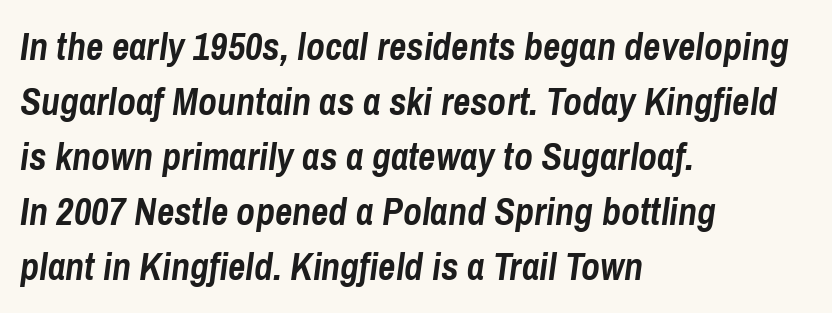
Q: Is the text bold? A: Yes.
Q: Is the text italic (slanted)? A: Yes, it leans right by about 8 degrees.
Q: Is the text underlined? A: No.
Q: How is the paragraph aligned? A: Left-aligned.
Q: Is the spacing between letters normal or unusually wide? A: Normal.
Q: Is the spacing between lines tight, normal or loose? A: Normal.
Q: Width (condensed, normal, or wide)? A: Condensed.
Q: Stroke contrast? A: Low.
Q: x-height? A: Medium.
Q: Monospaced? A: No.
